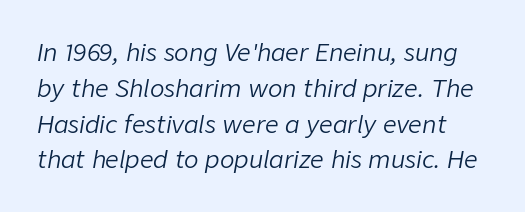
{"italic": "yes", "lean": "right", "slant_degrees": 9, "bold": "no", "underline": "no", "line_spacing": "normal", "line_spacing_ratio": 1.49, "letter_spacing": "normal", "letter_spacing_em": 0.0, "glyph_px": 24}
